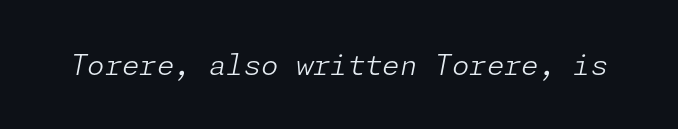
The font sits on the lighter half of the weight spectrum, regular included. Unmarked baselines from the first word to the last. This rendering leaves character spacing at its baseline value. An italicized treatment has been applied to the whole sample.
